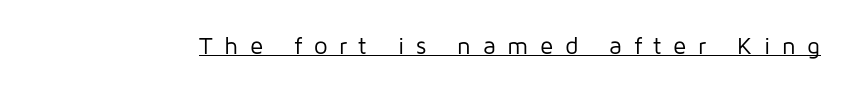
{"italic": "no", "bold": "no", "underline": "yes", "letter_spacing": "wide", "letter_spacing_em": 0.48, "glyph_px": 24}
